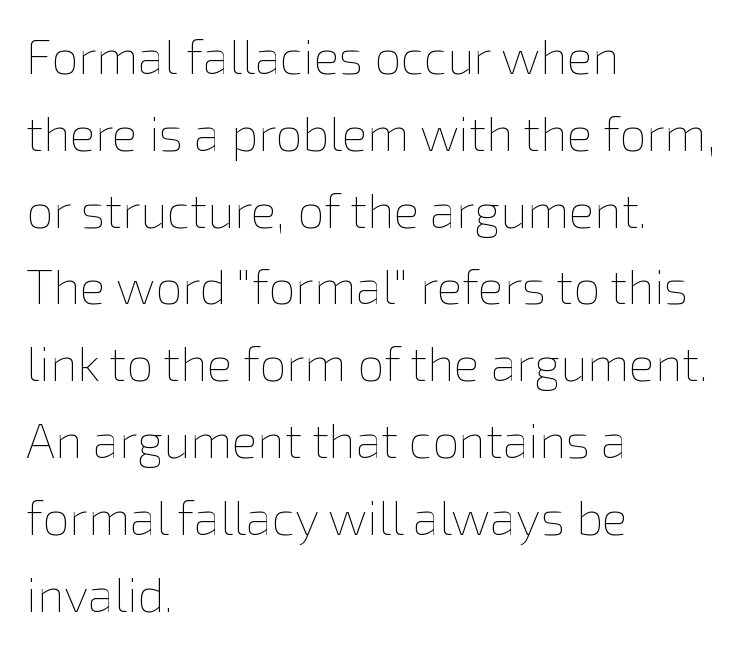
Visually the block forms a straight wall on the left and a jagged coastline on the right. In terms of posture, this sample is upright. Counters stay open thanks to moderate or lighter strokes. Here the designer chose a conventional face with non-uniform glyph widths. Observe the ordinary spacing: letters are neighbours, not strangers.
